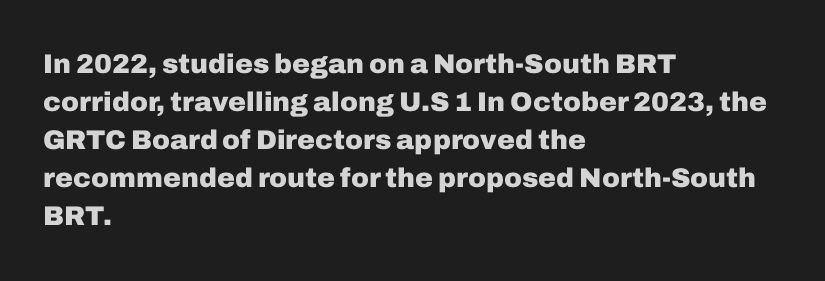
Q: Is the text bold? A: Yes.
Q: Is the text italic (slanted)? A: No, it is upright.
Q: Is the text underlined? A: No.
Q: How is the paragraph aligned? A: Left-aligned.
Q: Is the spacing between letters normal or unusually wide? A: Normal.
Q: Is the spacing between lines tight, normal or loose? A: Normal.
